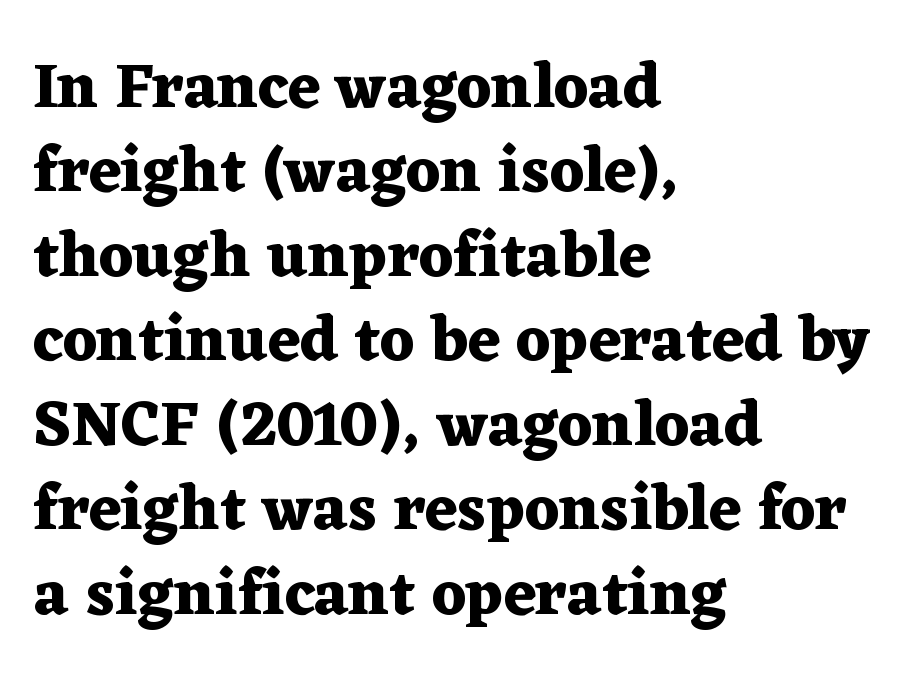
{"serif": "yes", "italic": "no", "bold": "yes", "weight": "heavy", "width": "wide", "stroke_contrast": "medium", "x_height": "medium", "monospaced": "no", "underline": "no", "align": "left", "line_spacing": "normal", "line_spacing_ratio": 1.32, "letter_spacing": "normal", "letter_spacing_em": 0.0, "glyph_px": 64}
